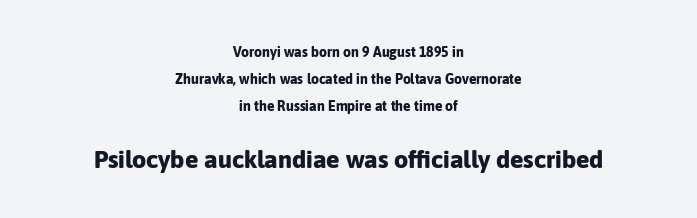
Q: Is the text bold? A: Yes.
Q: Is the text italic (slanted)? A: No, it is upright.
Q: Is the text underlined? A: No.
Q: How is the paragraph aligned? A: Centered.
Q: Is the spacing between letters normal or unusually wide? A: Normal.
Q: Is the spacing between lines tight, normal or loose? A: Loose.
Q: Which block of text is set in a larger size, the first (top) or the second (bottom)? A: The second (bottom) one.
